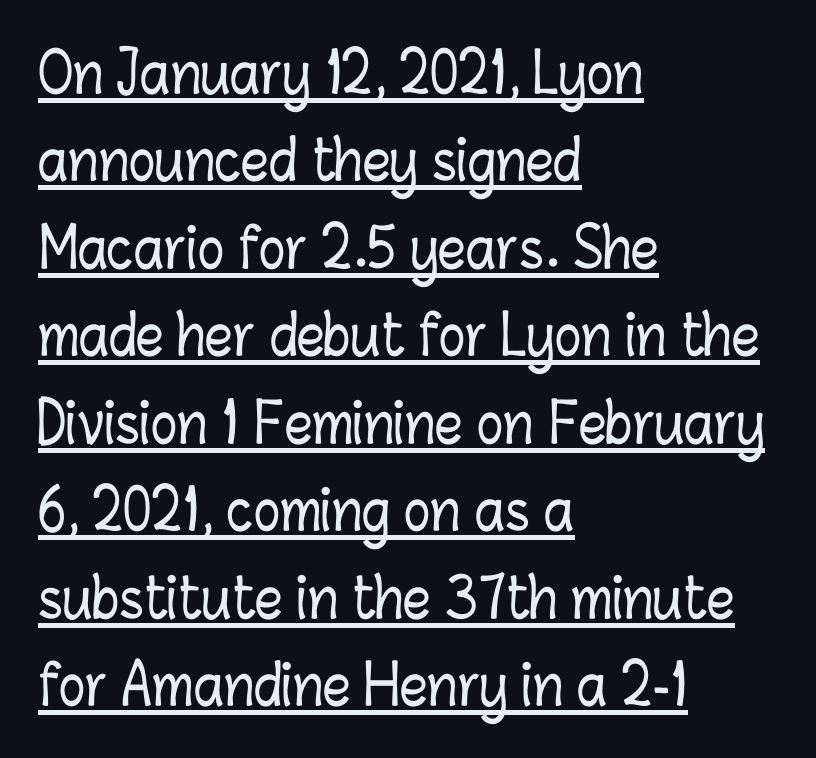
The designer left line spacing at the default. Underlining? Definitely there. You could not count columns in this text — the font is proportionally spaced. Is there any slant? The stems are plumb.
